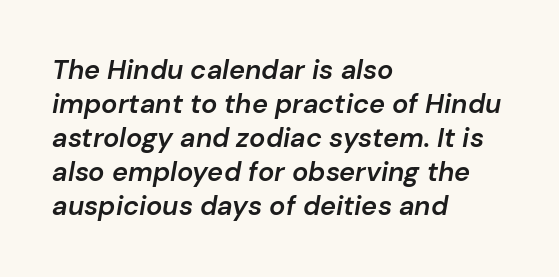
Q: Is the text bold? A: Semi-bold.
Q: Is the text italic (slanted)? A: Yes, it leans right by about 10 degrees.
Q: Is the text underlined? A: No.
Q: How is the paragraph aligned? A: Left-aligned.
Q: Is the spacing between letters normal or unusually wide? A: Normal.
Q: Is the spacing between lines tight, normal or loose? A: Normal.
